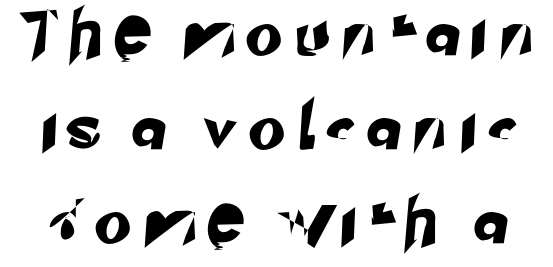
Each letter keeps its own natural width here, so spacing adapts to shape. Font category for this specimen: sans-serif. Line spacing here is loose. Is the letter spacing exaggerated? Yes — the characters are pushed far apart.
